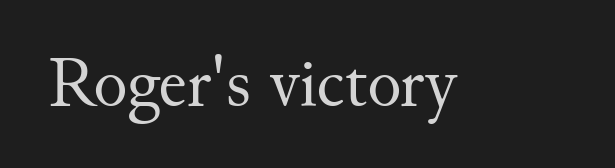
{"serif": "yes", "italic": "no", "bold": "no", "weight": "regular", "width": "normal", "stroke_contrast": "medium", "x_height": "small", "monospaced": "no", "underline": "no", "letter_spacing": "normal", "letter_spacing_em": 0.0, "glyph_px": 71}
